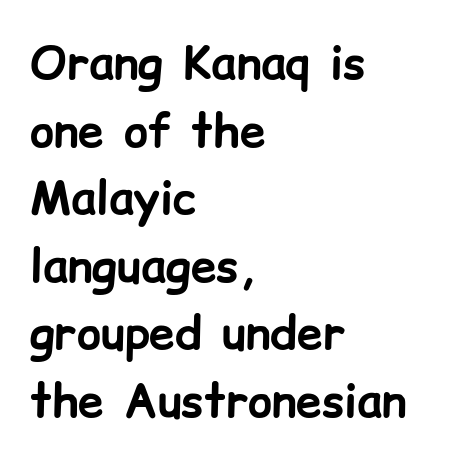
{"serif": "no", "italic": "no", "bold": "yes", "weight": "bold", "width": "normal", "stroke_contrast": "low", "x_height": "medium", "monospaced": "no", "underline": "no", "align": "left", "line_spacing": "normal", "line_spacing_ratio": 1.47, "letter_spacing": "normal", "letter_spacing_em": 0.0, "glyph_px": 46}
